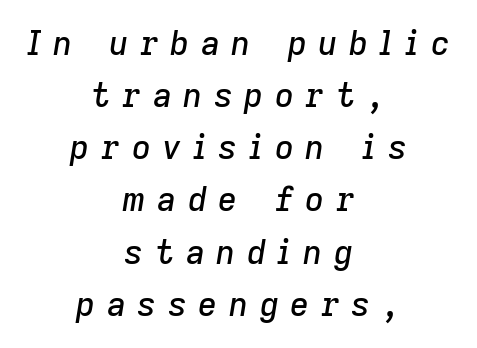
The passage shown is typed in a proportional face where columns would drift. This rendering uses center alignment, leaving both contours irregular but symmetric. A clean baseline with only descenders dipping below it. The specimen reads as italic at a glance. Whoever set this chose a conventional vertical rhythm.
